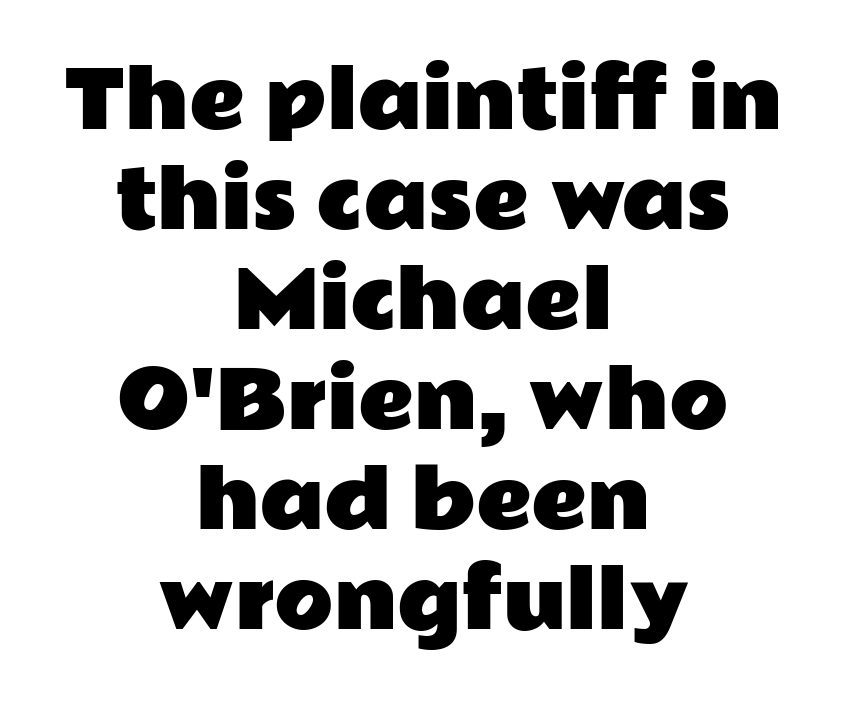
How are the letters spaced? Ordinarily, with no added tracking. Decoration check: the copy has no underline. Short and long lines alike share a common midpoint. Students, observe: this is what conventionally led text looks like. The letters advance in unequal steps, a hallmark of proportional type. These lines are composed in type without serifs.
